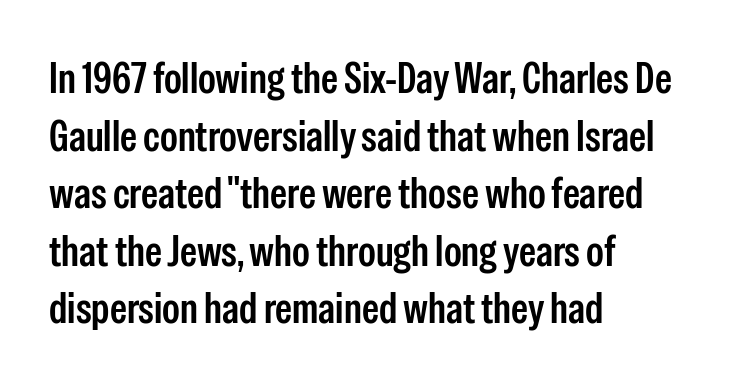
The strip under each line holds only bare page. Whoever set this chose a conventional vertical rhythm. The specimen reads as upright at a glance. The rendering uses natural spacing where letterforms have individual widths.
